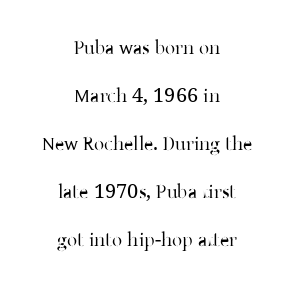
The image shows 20 px text type, upright; set centered, loose line spacing (2.4x), normal letter spacing, not underlined.
